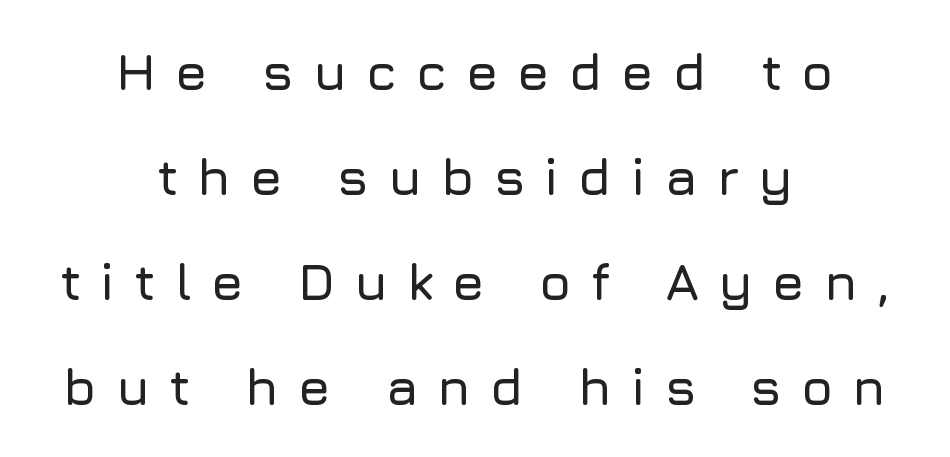
Q: Is the text italic (slanted)? A: No, it is upright.
Q: Is the typeface a serif or a sans-serif typeface? A: Sans-serif.
Q: Is the text underlined? A: No.
Q: How is the paragraph aligned? A: Centered.
Q: Is the spacing between letters normal or unusually wide? A: Unusually wide.
Q: Is the spacing between lines tight, normal or loose? A: Loose.
Q: Width (condensed, normal, or wide)? A: Normal.
Q: Stroke contrast? A: Low.
Q: x-height? A: Medium.
Q: Monospaced? A: No.
